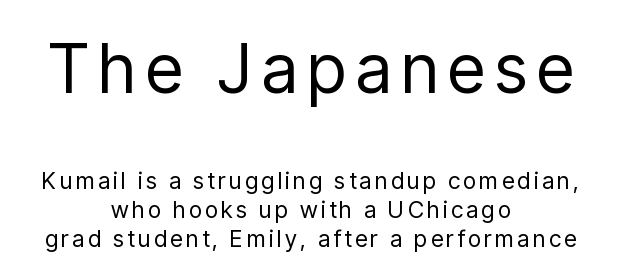
The rendering positions every line midway between the sides. The letters look calm and open, with moderate or lighter stems. Type without underlining. What kind of face is this? One without serifs — a sans.
